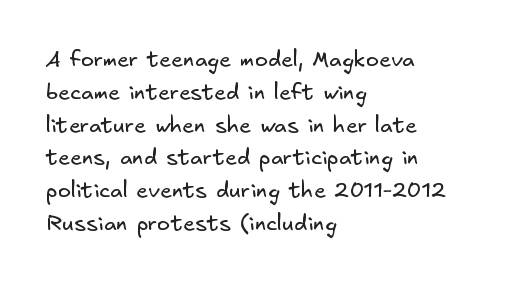
{"bold": "no", "underline": "no", "align": "left", "line_spacing": "normal", "line_spacing_ratio": 1.49, "letter_spacing": "normal", "letter_spacing_em": 0.0, "glyph_px": 22}
